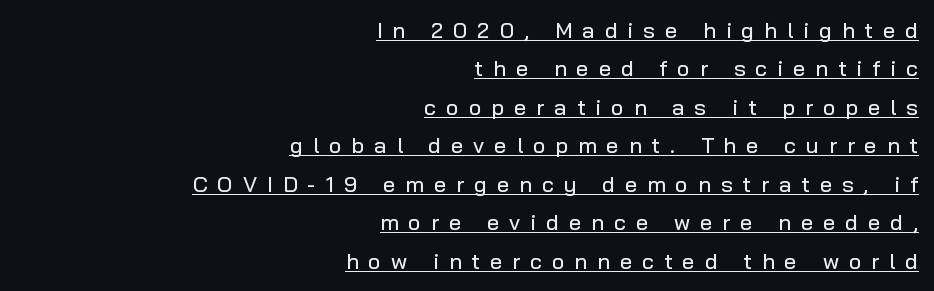
The paragraph shown leans on its right margin. A rule runs beneath these lines of type. What stands out about the letter spacing? Its width — letters are far apart. A typesetter would mark this as roman, not italic.
